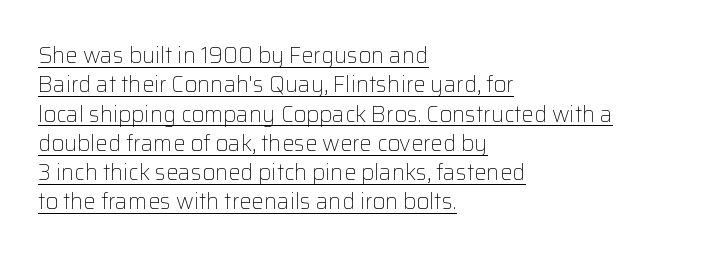
Vertical strokes here are truly vertical. Underline: present. The ragged edge is on the right, which tells us the setting is flush left. The passage shown is not bold in any degree. Spacing between characters is what you'd get straight out of the box. The lines sit at an ordinary, default distance from one another.
